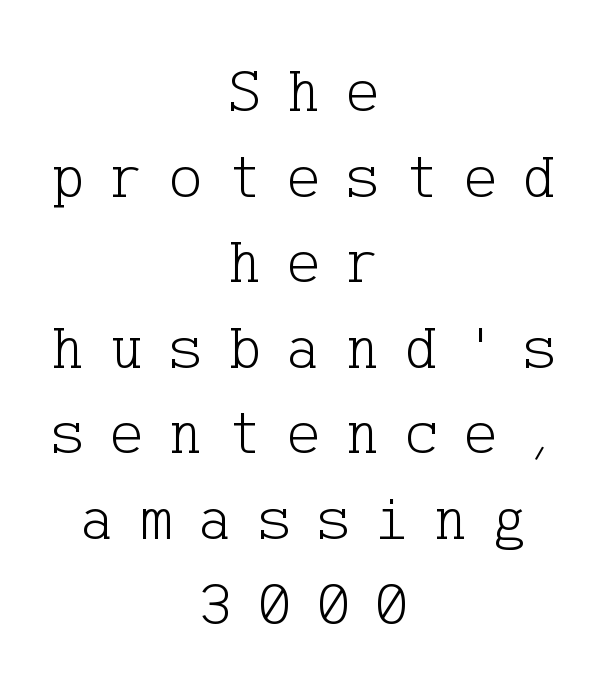
Q: Is the text bold? A: No.
Q: Is the text italic (slanted)? A: No, it is upright.
Q: Is the typeface a serif or a sans-serif typeface? A: Serif.
Q: Is the text underlined? A: No.
Q: How is the paragraph aligned? A: Centered.
Q: Is the spacing between letters normal or unusually wide? A: Unusually wide.
Q: Is the spacing between lines tight, normal or loose? A: Normal.
Q: Width (condensed, normal, or wide)? A: Normal.
Q: Stroke contrast? A: Low.
Q: x-height? A: Medium.
